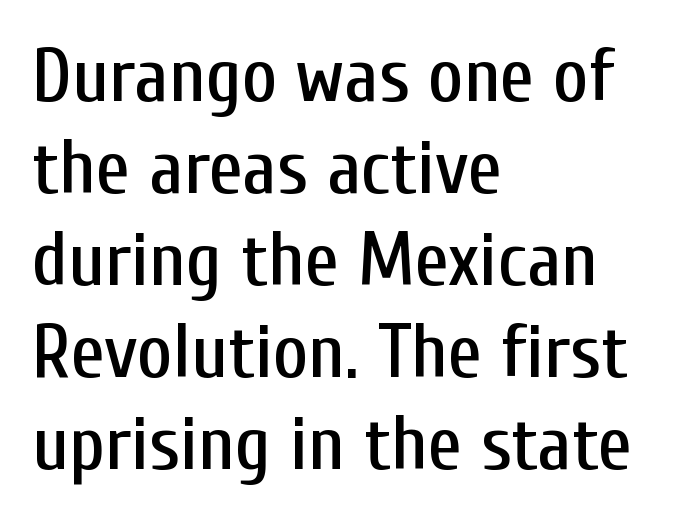
Q: Is the text italic (slanted)? A: No, it is upright.
Q: Is the typeface a serif or a sans-serif typeface? A: Sans-serif.
Q: Is the text underlined? A: No.
Q: How is the paragraph aligned? A: Left-aligned.
Q: Is the spacing between letters normal or unusually wide? A: Normal.
Q: Width (condensed, normal, or wide)? A: Condensed.
Q: Stroke contrast? A: Low.
Q: x-height? A: Medium.
Q: Monospaced? A: No.
